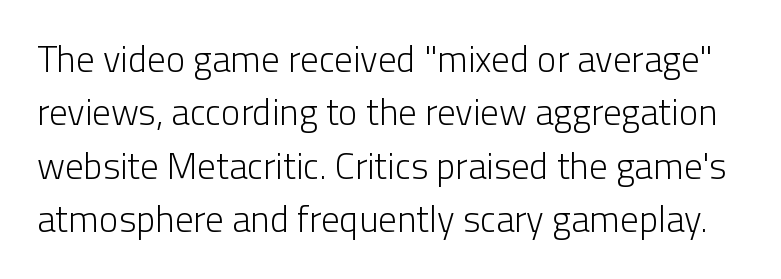
{"serif": "no", "italic": "no", "bold": "no", "weight": "light", "width": "normal", "stroke_contrast": "low", "x_height": "medium", "monospaced": "no", "underline": "no", "line_spacing": "normal", "line_spacing_ratio": 1.44, "letter_spacing": "normal", "letter_spacing_em": 0.0, "glyph_px": 37}
